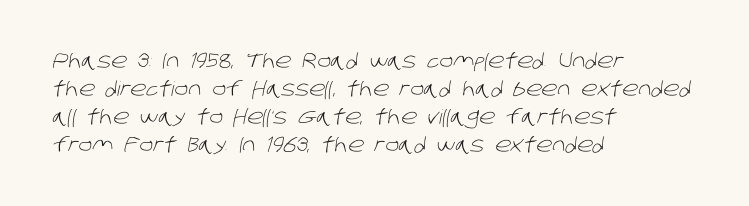
Compared with a centered layout, this one pins lines to the left instead. Tracking here is standard; glyphs follow each other at the usual distance. Nobody drew a line under any word here. Weight: regular or lighter. These lines sit exactly where default settings would place them.
